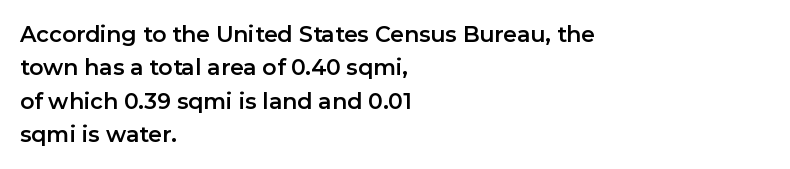
Q: Is the text italic (slanted)? A: No, it is upright.
Q: Is the text underlined? A: No.
Q: How is the paragraph aligned? A: Left-aligned.
Q: Is the spacing between letters normal or unusually wide? A: Normal.
Q: Is the spacing between lines tight, normal or loose? A: Normal.
